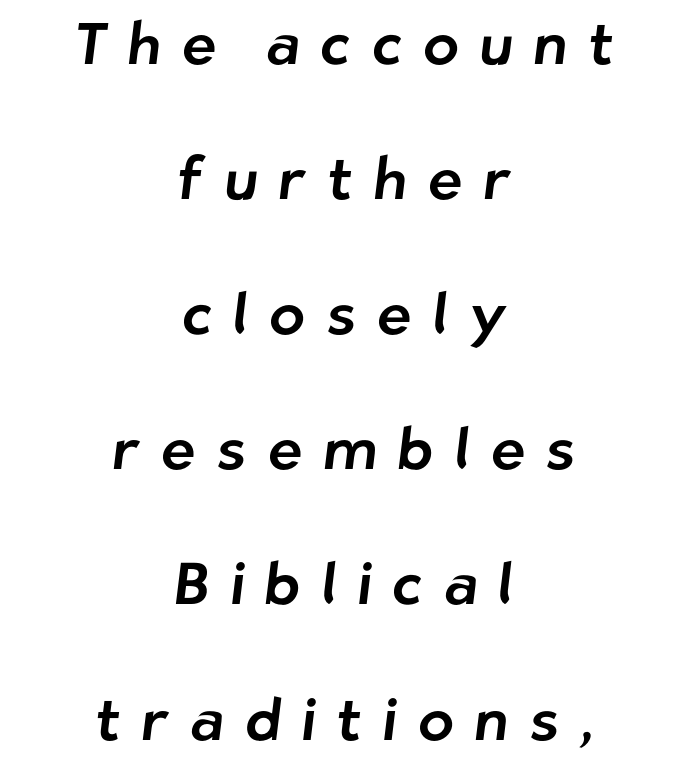
The designer dialed line spacing up above the default. A student would call this center alignment; a typographer would say set centered. Underlining? Definitely not there. Varying glyph widths throughout — classic text-font behaviour. A typesetter would call this heavily tracked-out type.
